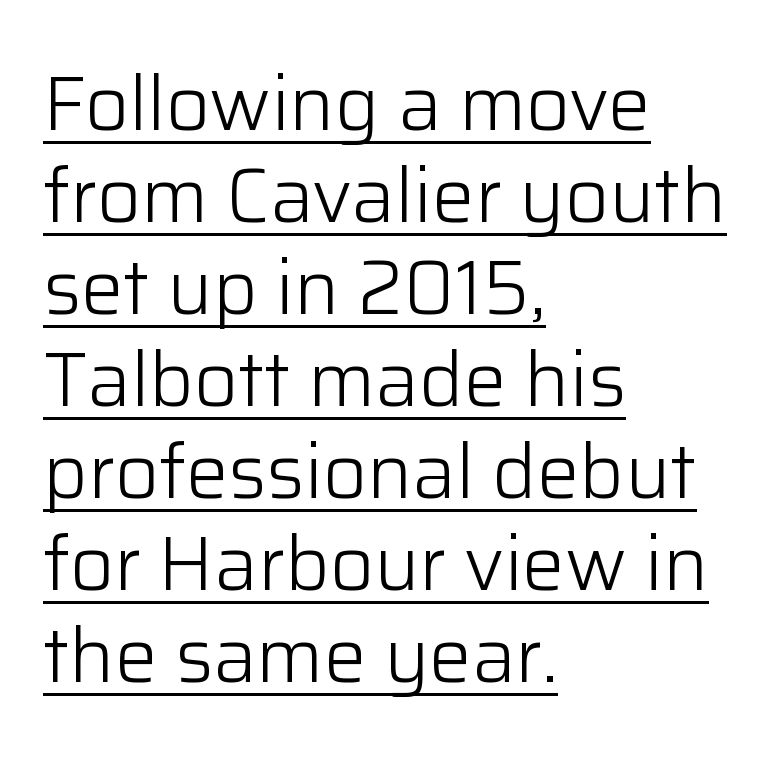
Q: Is the text bold? A: No.
Q: Is the text italic (slanted)? A: No, it is upright.
Q: Is the typeface a serif or a sans-serif typeface? A: Sans-serif.
Q: Is the text underlined? A: Yes.
Q: How is the paragraph aligned? A: Left-aligned.
Q: Is the spacing between letters normal or unusually wide? A: Normal.
Q: Width (condensed, normal, or wide)? A: Normal.
Q: Stroke contrast? A: Low.
Q: x-height? A: Medium.
Q: Monospaced? A: No.
